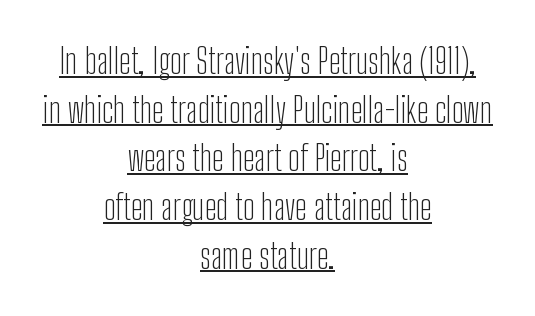
Q: Is the text bold? A: No.
Q: Is the text italic (slanted)? A: No, it is upright.
Q: Is the typeface a serif or a sans-serif typeface? A: Sans-serif.
Q: Is the text underlined? A: Yes.
Q: How is the paragraph aligned? A: Centered.
Q: Is the spacing between letters normal or unusually wide? A: Normal.
Q: Is the spacing between lines tight, normal or loose? A: Normal.
Q: Width (condensed, normal, or wide)? A: Condensed.
Q: Stroke contrast? A: Low.
Q: x-height? A: Medium.
Q: Monospaced? A: No.
